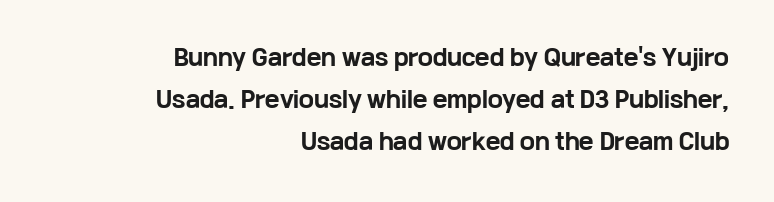
{"italic": "no", "bold": "yes", "underline": "no", "align": "right", "line_spacing": "loose", "line_spacing_ratio": 1.91, "letter_spacing": "normal", "letter_spacing_em": 0.0, "glyph_px": 22}
